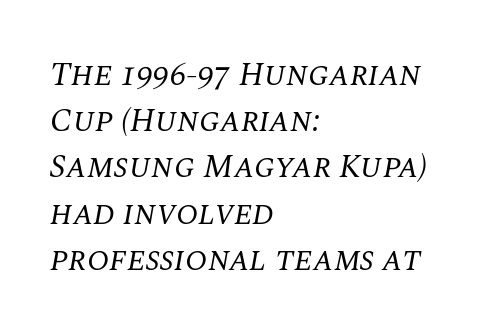
{"serif": "yes", "italic": "yes", "lean": "right", "slant_degrees": 10, "bold": "no", "weight": "regular", "width": "normal", "stroke_contrast": "medium", "x_height": "large", "monospaced": "no", "underline": "no", "align": "left", "line_spacing": "normal", "line_spacing_ratio": 1.4, "letter_spacing": "normal", "letter_spacing_em": 0.0, "glyph_px": 33}
